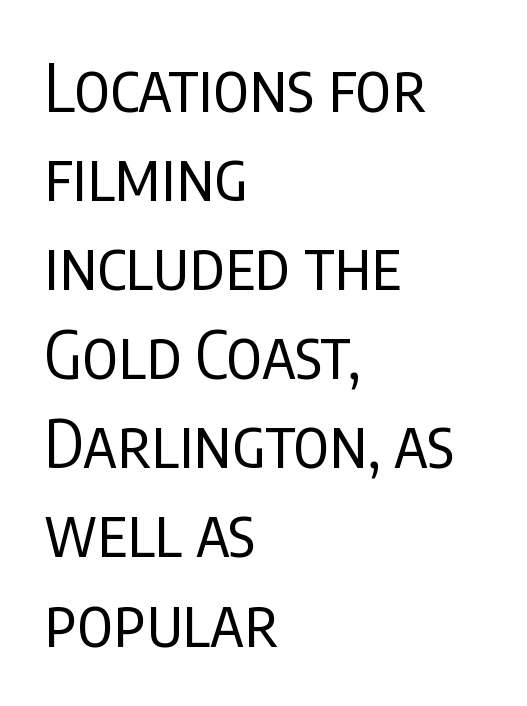
{"serif": "no", "italic": "no", "bold": "no", "weight": "regular", "width": "condensed", "stroke_contrast": "low", "x_height": "large", "monospaced": "no", "underline": "no", "align": "left", "line_spacing": "normal", "line_spacing_ratio": 1.35, "letter_spacing": "normal", "letter_spacing_em": 0.0, "glyph_px": 66}
